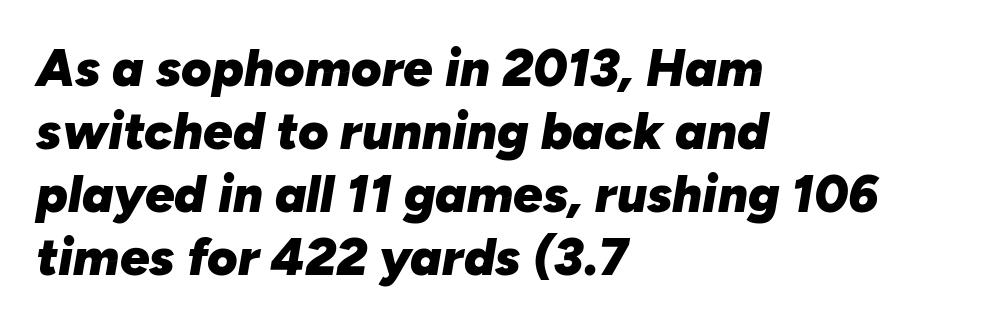
{"italic": "yes", "lean": "right", "slant_degrees": 10, "bold": "yes", "weight": "heavy", "width": "normal", "stroke_contrast": "low", "x_height": "medium", "monospaced": "no", "underline": "no", "align": "left", "line_spacing_ratio": 1.21, "letter_spacing": "normal", "letter_spacing_em": 0.0, "glyph_px": 52}
